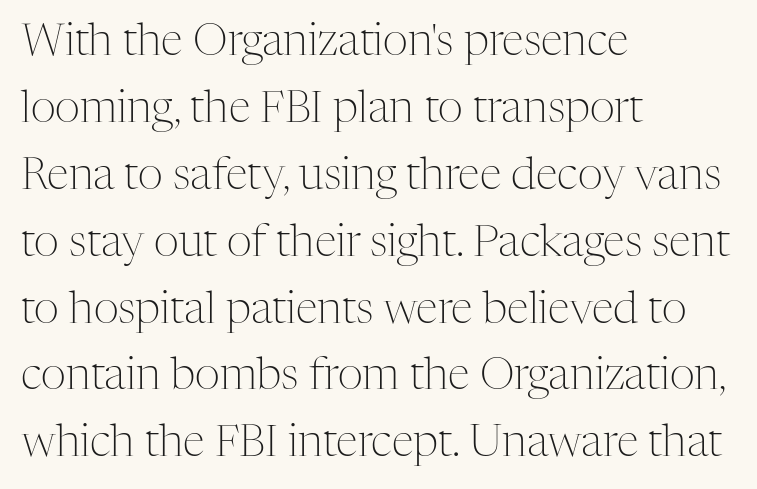
Q: Is the text bold? A: No.
Q: Is the text italic (slanted)? A: No, it is upright.
Q: Is the typeface a serif or a sans-serif typeface? A: Serif.
Q: Is the text underlined? A: No.
Q: How is the paragraph aligned? A: Left-aligned.
Q: Is the spacing between letters normal or unusually wide? A: Normal.
Q: Is the spacing between lines tight, normal or loose? A: Normal.
Q: Width (condensed, normal, or wide)? A: Normal.
Q: Stroke contrast? A: Medium.
Q: x-height? A: Medium.
Q: Monospaced? A: No.
